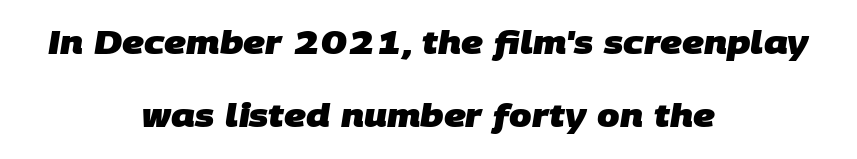
Q: Is the text bold? A: Yes.
Q: Is the typeface a serif or a sans-serif typeface? A: Sans-serif.
Q: Is the text underlined? A: No.
Q: How is the paragraph aligned? A: Centered.
Q: Is the spacing between letters normal or unusually wide? A: Normal.
Q: Is the spacing between lines tight, normal or loose? A: Loose.
Q: Width (condensed, normal, or wide)? A: Normal.
Q: Stroke contrast? A: Low.
Q: x-height? A: Large.
Q: Monospaced? A: No.
